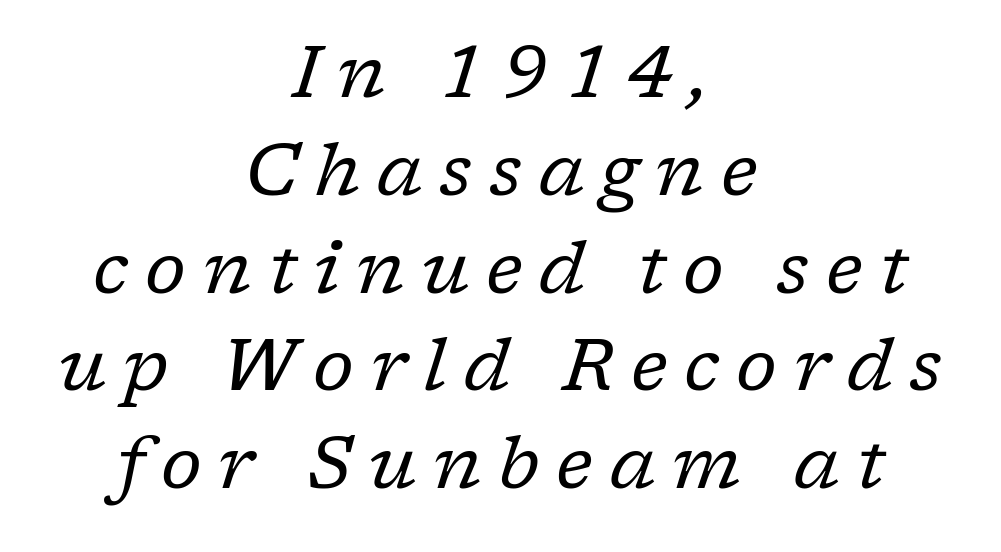
The vertical gap from one line to the next is medium. These lines have a slow, spaced-out rhythm from letter to letter. The space beneath each line is pristine and unruled. Is this a sans? No — the strokes have serifs. The rendering positions every line midway between the sides.
